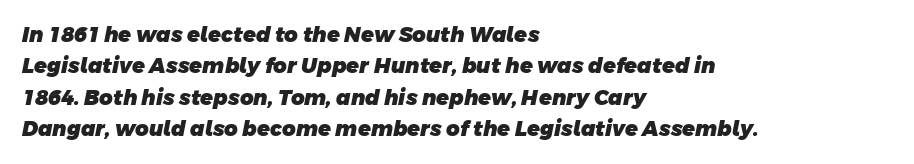
Q: Is the text bold? A: Yes.
Q: Is the text underlined? A: No.
Q: How is the paragraph aligned? A: Left-aligned.
Q: Is the spacing between letters normal or unusually wide? A: Normal.
Q: Is the spacing between lines tight, normal or loose? A: Normal.
